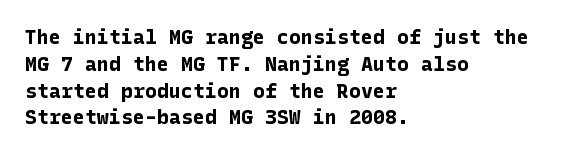
It's the straight-up-and-down kind of type. The letters sit at their default tracking, neither squeezed nor spread. Line starts are locked; line ends wander. This is heavy type, rendered in bold. Baseline-to-baseline distance is the conventional proportion of letter height.
